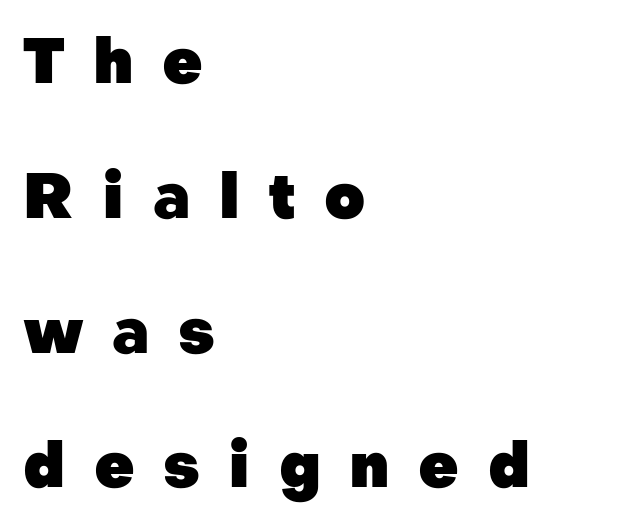
Pretty heavy lettering here — definitely bold. The face used here is a sans, in the tradition of grotesques and geometrics. Every row of glyphs begins at an identical x-position on the left. Is this a fixed-width face? No — the glyphs have proportional, varying widths. Every stem runs plumb, perpendicular to the baseline.
